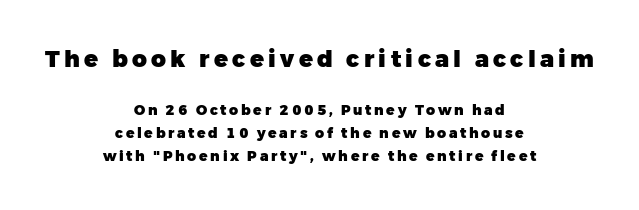
{"italic": "no", "bold": "yes", "underline": "no", "align": "center", "line_spacing": "normal", "line_spacing_ratio": 1.66, "larger_block": "first", "size_ratio": 1.64, "glyph_px": 23}
